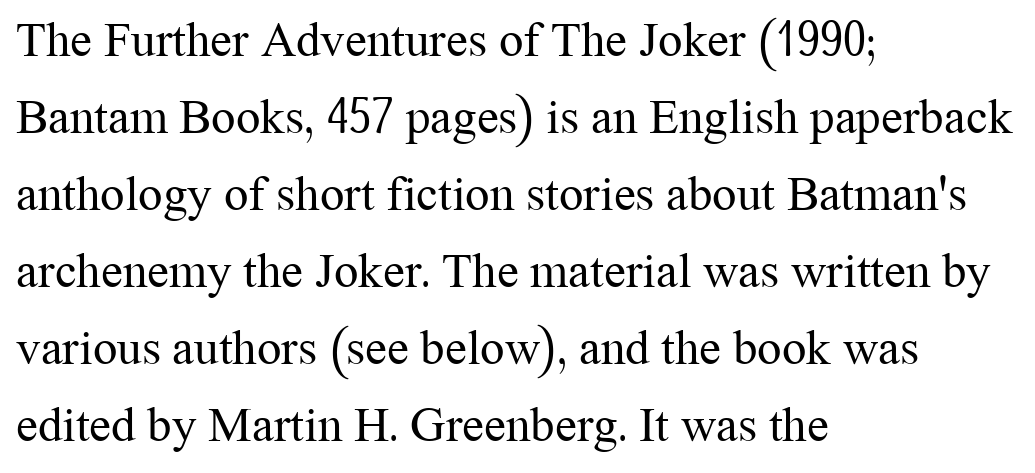
Q: Is the text bold? A: No.
Q: Is the text italic (slanted)? A: No, it is upright.
Q: Is the typeface a serif or a sans-serif typeface? A: Serif.
Q: Is the text underlined? A: No.
Q: How is the paragraph aligned? A: Left-aligned.
Q: Is the spacing between letters normal or unusually wide? A: Normal.
Q: Is the spacing between lines tight, normal or loose? A: Normal.
Q: Width (condensed, normal, or wide)? A: Normal.
Q: Stroke contrast? A: Medium.
Q: x-height? A: Medium.
Q: Monospaced? A: No.
